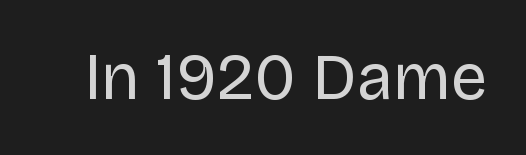
Q: Is the text bold? A: No.
Q: Is the text italic (slanted)? A: No, it is upright.
Q: Is the typeface a serif or a sans-serif typeface? A: Sans-serif.
Q: Is the text underlined? A: No.
Q: Is the spacing between letters normal or unusually wide? A: Normal.
Q: Width (condensed, normal, or wide)? A: Normal.
Q: Stroke contrast? A: Low.
Q: x-height? A: Large.
Q: Monospaced? A: No.
